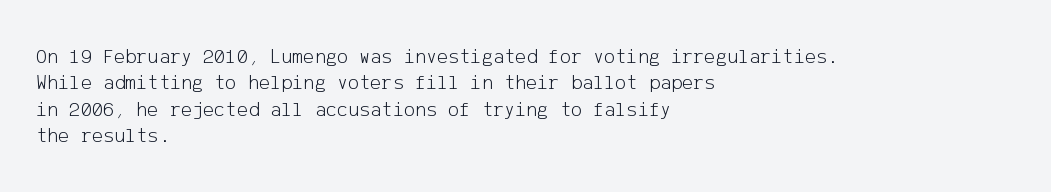
{"italic": "no", "bold": "no", "underline": "no", "align": "left", "line_spacing": "normal", "line_spacing_ratio": 1.26, "letter_spacing": "normal", "letter_spacing_em": 0.0, "glyph_px": 21}
